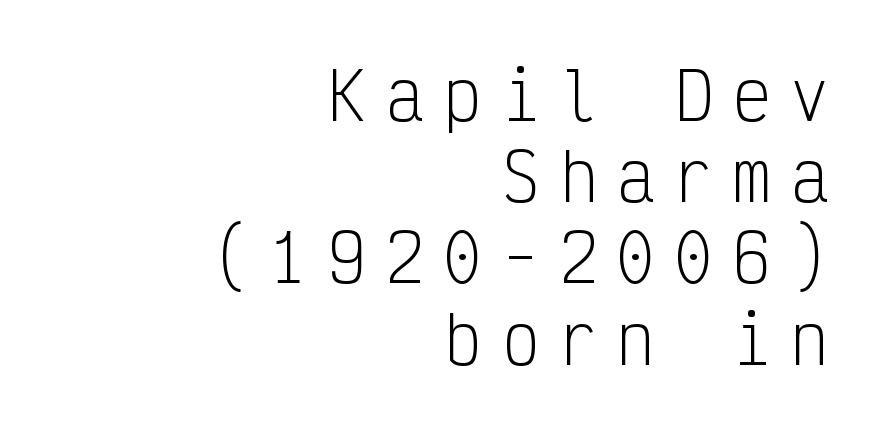
The image shows 65 px light, condensed sans-serif type, upright, monospaced; set right-aligned, normal line spacing (1.25x), unusually wide letter spacing (+0.29 em), not underlined; low stroke contrast and a medium x-height.
